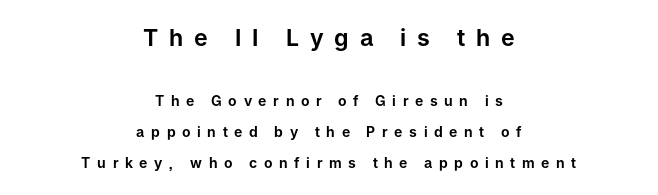
{"italic": "no", "underline": "no", "align": "center", "line_spacing": "loose", "line_spacing_ratio": 2.2, "letter_spacing": "wide", "letter_spacing_em": 0.47, "larger_block": "first", "size_ratio": 1.64, "glyph_px": 23}
